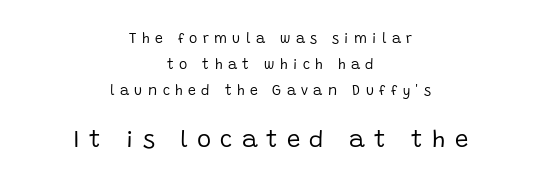
In terms of posture, this sample is upright. The cut favours lightness, reaching ordinary text weight at its darkest. Plain, unruled lines of type. Notice how the passage keeps no hard edge, just a central spine.
